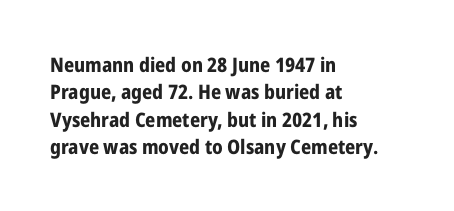
The image shows 20 px bold type, upright; set left-aligned, normal line spacing (1.37x), normal letter spacing, not underlined.
